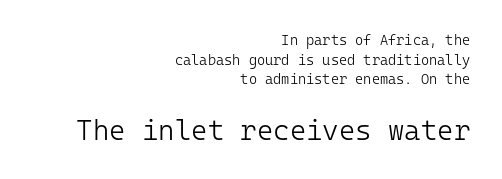
Q: Is the text bold? A: No.
Q: Is the text italic (slanted)? A: No, it is upright.
Q: Is the typeface a serif or a sans-serif typeface? A: Sans-serif.
Q: Is the text underlined? A: No.
Q: How is the paragraph aligned? A: Right-aligned.
Q: Is the spacing between letters normal or unusually wide? A: Normal.
Q: Is the spacing between lines tight, normal or loose? A: Normal.
Q: Which block of text is set in a larger size, the first (top) or the second (bottom)? A: The second (bottom) one.
Q: Width (condensed, normal, or wide)? A: Normal.
Q: Stroke contrast? A: Low.
Q: x-height? A: Medium.
Q: Monospaced? A: Yes.
